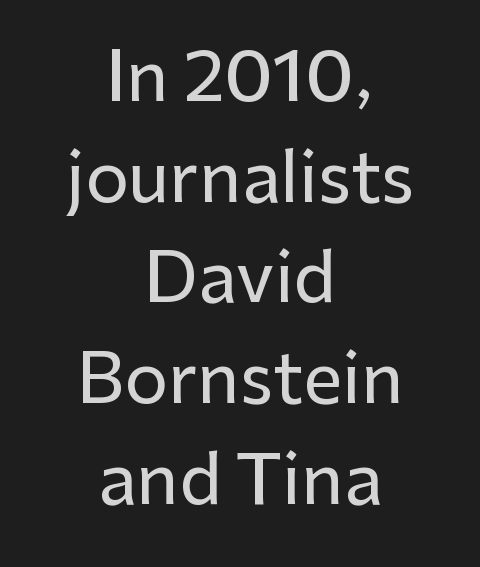
The image shows 69 px sans-serif type, upright; set centered, normal line spacing (1.46x), normal letter spacing, not underlined; low stroke contrast and a medium x-height.
